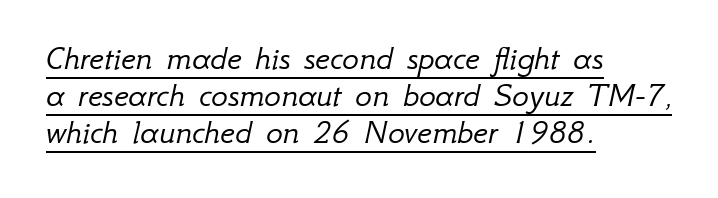
The image shows 35 px light type, italic (leaning right); set left-aligned, tight line spacing (1.06x), normal letter spacing, underlined; low stroke contrast and a small x-height.
